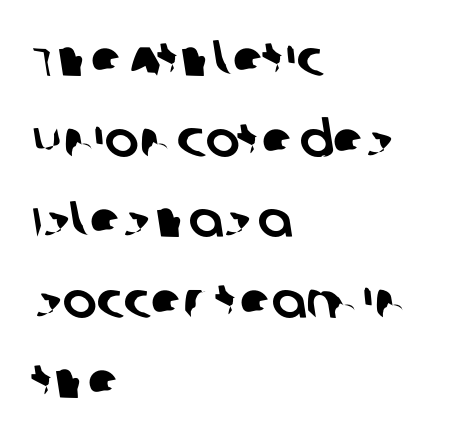
Q: Is the typeface a serif or a sans-serif typeface? A: Sans-serif.
Q: Is the text underlined? A: No.
Q: How is the paragraph aligned? A: Left-aligned.
Q: Is the spacing between letters normal or unusually wide? A: Normal.
Q: Is the spacing between lines tight, normal or loose? A: Normal.
Q: Width (condensed, normal, or wide)? A: Normal.
Q: Stroke contrast? A: Low.
Q: x-height? A: Large.
Q: Monospaced? A: No.
